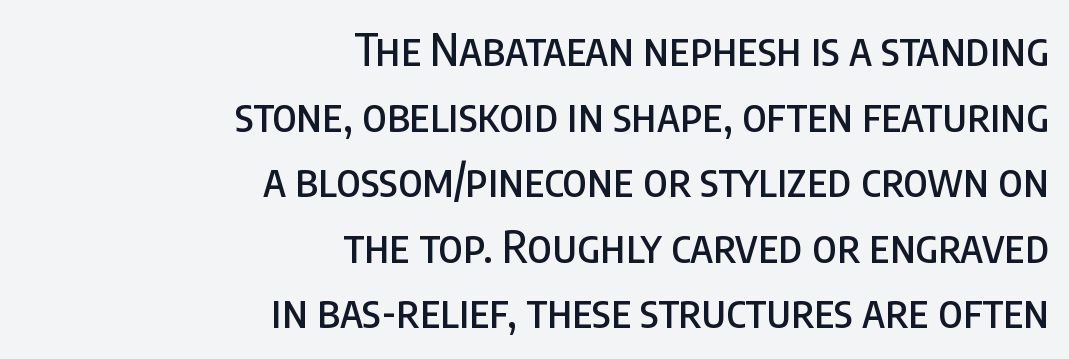
Q: Is the text italic (slanted)? A: No, it is upright.
Q: Is the typeface a serif or a sans-serif typeface? A: Sans-serif.
Q: Is the text underlined? A: No.
Q: How is the paragraph aligned? A: Right-aligned.
Q: Is the spacing between letters normal or unusually wide? A: Normal.
Q: Is the spacing between lines tight, normal or loose? A: Normal.
Q: Width (condensed, normal, or wide)? A: Condensed.
Q: Stroke contrast? A: Low.
Q: x-height? A: Large.
Q: Monospaced? A: No.
